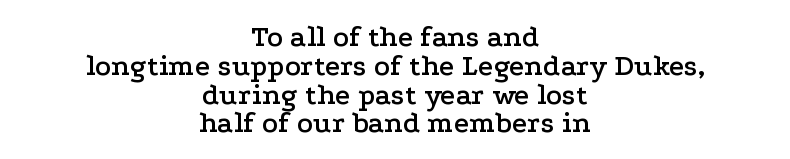
Q: Is the text italic (slanted)? A: No, it is upright.
Q: Is the typeface a serif or a sans-serif typeface? A: Serif.
Q: Is the text underlined? A: No.
Q: How is the paragraph aligned? A: Centered.
Q: Is the spacing between letters normal or unusually wide? A: Normal.
Q: Is the spacing between lines tight, normal or loose? A: Tight.
Q: Width (condensed, normal, or wide)? A: Wide.
Q: Stroke contrast? A: Low.
Q: x-height? A: Medium.
Q: Monospaced? A: No.
